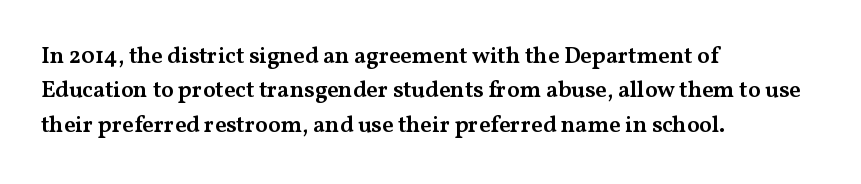
The sample has been set in demibold, a notch under bold. Students, observe: this is what conventionally led text looks like. All the whitespace from short lines collects on the right. Descenders are the only things crossing below the line.
